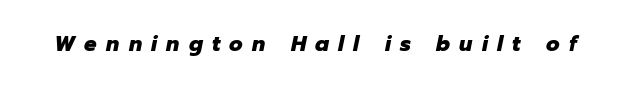
The image shows 22 px bold type, italic (leaning right); set unusually wide letter spacing (+0.42 em), not underlined.
